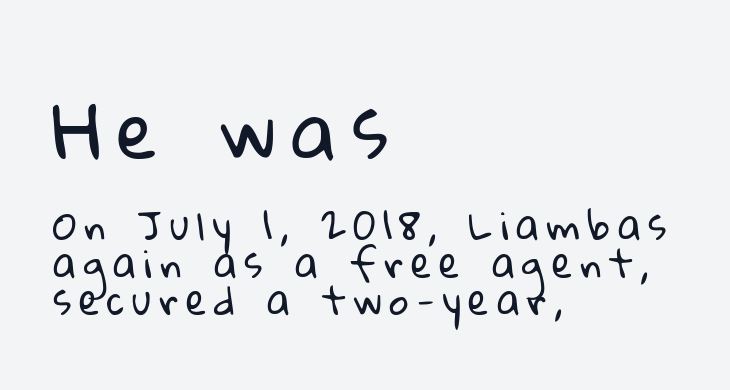
{"serif": "no", "bold": "no", "weight": "regular", "width": "normal", "stroke_contrast": "low", "x_height": "medium", "monospaced": "no", "underline": "no", "align": "left", "line_spacing": "tight", "line_spacing_ratio": 0.98, "letter_spacing": "wide", "letter_spacing_em": 0.2, "larger_block": "first", "size_ratio": 1.97, "glyph_px": 75}
